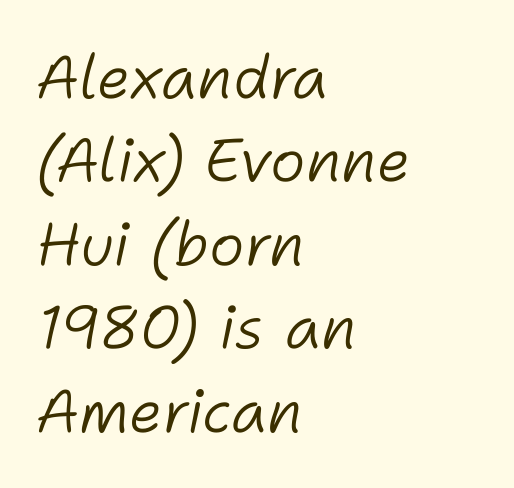
{"italic": "yes", "lean": "right", "slant_degrees": 11, "bold": "no", "weight": "light", "width": "normal", "stroke_contrast": "low", "x_height": "medium", "monospaced": "no", "underline": "no", "align": "left", "line_spacing": "normal", "line_spacing_ratio": 1.39, "letter_spacing": "normal", "letter_spacing_em": 0.0, "glyph_px": 60}
